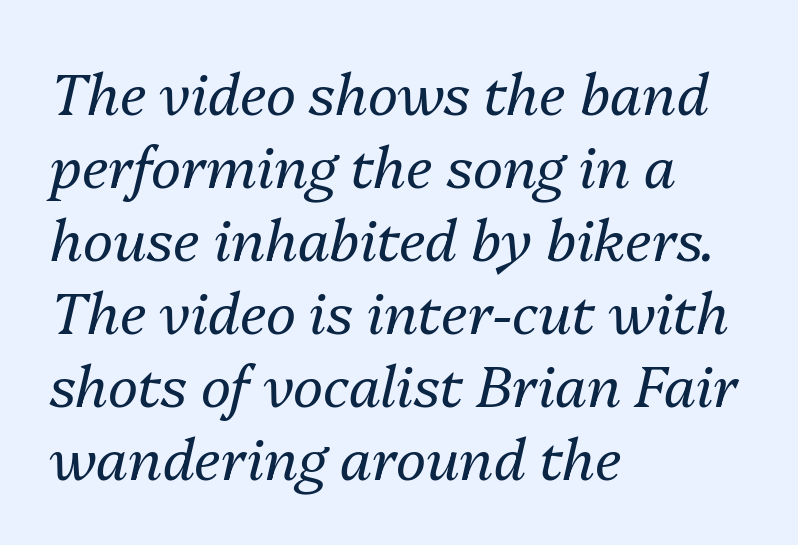
Rule under the text: the space is simply empty. The rag falls on the right side of this text block. Heaviness? Minimal to ordinary, like unemphasized prose. The designer left line spacing at the default. Quick note: italic.
